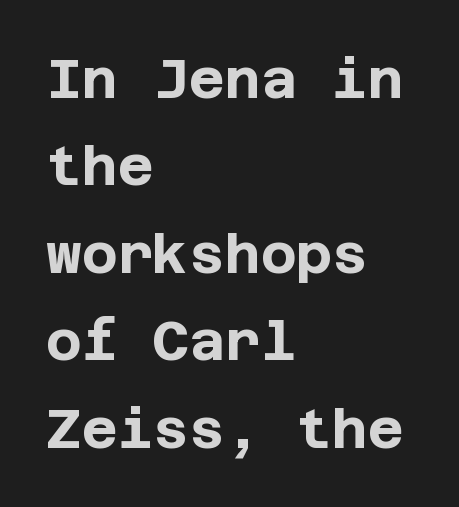
The image shows 55 px bold sans-serif type, upright; set left-aligned, normal line spacing (1.59x), normal letter spacing, not underlined; low stroke contrast and a large x-height.
